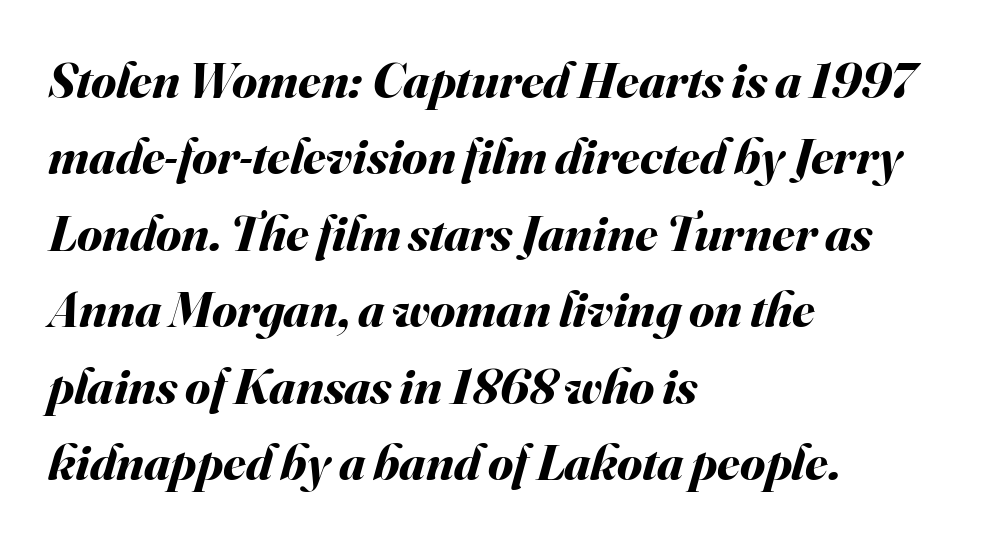
{"italic": "yes", "lean": "right", "slant_degrees": 16, "bold": "yes", "weight": "bold", "width": "normal", "stroke_contrast": "medium", "x_height": "small", "monospaced": "no", "underline": "no", "align": "left", "line_spacing": "normal", "line_spacing_ratio": 1.5, "letter_spacing": "normal", "letter_spacing_em": 0.0, "glyph_px": 51}
